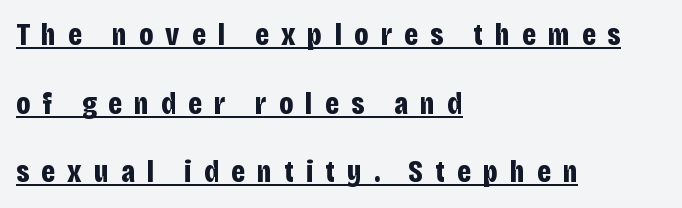
The image shows 31 px bold, condensed sans-serif type, upright; set left-aligned, loose line spacing (2.21x), unusually wide letter spacing (+0.39 em), underlined; low stroke contrast and a large x-height.
